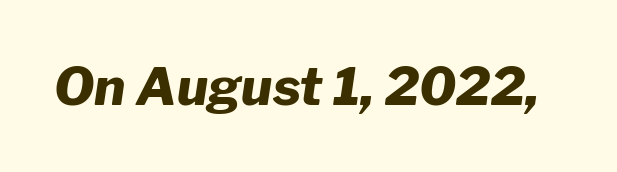
The image shows 52 px heavy type, italic (leaning right); set normal letter spacing, not underlined; low stroke contrast and a medium x-height.
